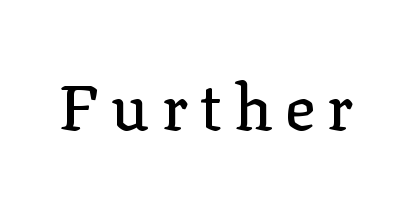
{"serif": "yes", "italic": "no", "width": "normal", "stroke_contrast": "low", "x_height": "medium", "monospaced": "no", "underline": "no", "glyph_px": 64}
